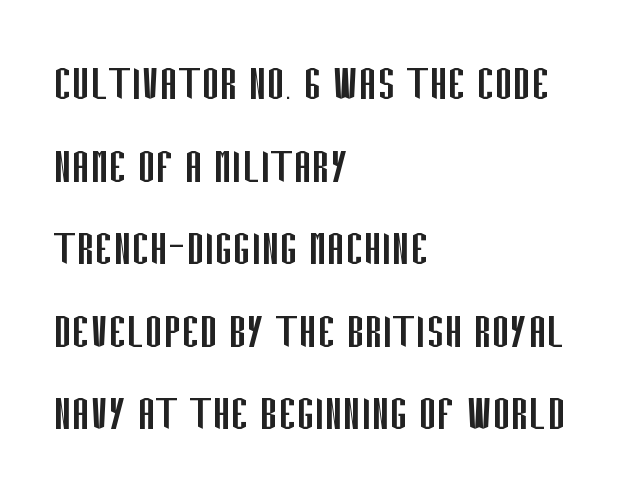
Q: Is the text bold? A: No.
Q: Is the text italic (slanted)? A: No, it is upright.
Q: Is the typeface a serif or a sans-serif typeface? A: Sans-serif.
Q: Is the text underlined? A: No.
Q: How is the paragraph aligned? A: Left-aligned.
Q: Is the spacing between letters normal or unusually wide? A: Normal.
Q: Is the spacing between lines tight, normal or loose? A: Normal.
Q: Width (condensed, normal, or wide)? A: Condensed.
Q: Stroke contrast? A: Low.
Q: x-height? A: Large.
Q: Monospaced? A: No.
